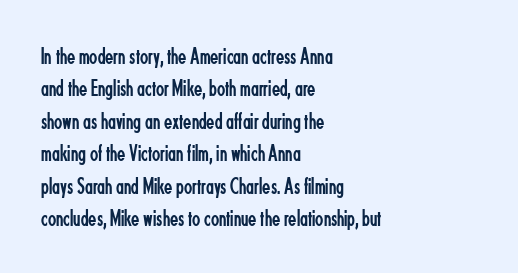
The typesetter chose a ragged-right arrangement here. In terms of letterspacing, this is plain default setting. Descenders hang freely into open space. A typesetter would call this leading conventional body-copy spacing. Stems and bowls with no extra thickness — not bold.
